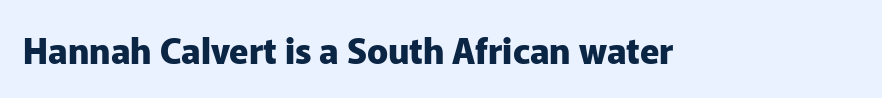
Q: Is the text bold? A: Yes.
Q: Is the text italic (slanted)? A: No, it is upright.
Q: Is the typeface a serif or a sans-serif typeface? A: Sans-serif.
Q: Is the text underlined? A: No.
Q: Is the spacing between letters normal or unusually wide? A: Normal.
Q: Width (condensed, normal, or wide)? A: Normal.
Q: Stroke contrast? A: Low.
Q: x-height? A: Medium.
Q: Monospaced? A: No.
